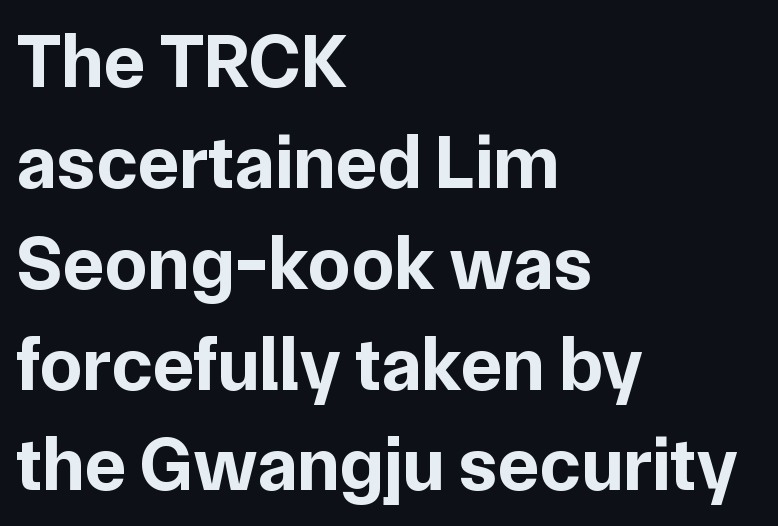
The image shows 77 px bold sans-serif type, upright; set left-aligned, normal line spacing (1.31x), normal letter spacing, not underlined; low stroke contrast and a medium x-height.
